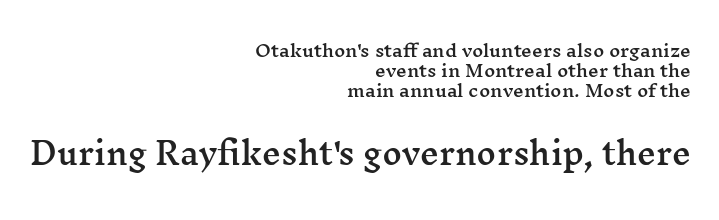
The rendering uses natural spacing where letterforms have individual widths. Block two is the big one; block one sits smaller above it. Descenders hang freely into open space. Every row of glyphs terminates at an identical x-position on the right. Ascenders rise straight up at ninety degrees. Regarding serifs, this sample has them.
